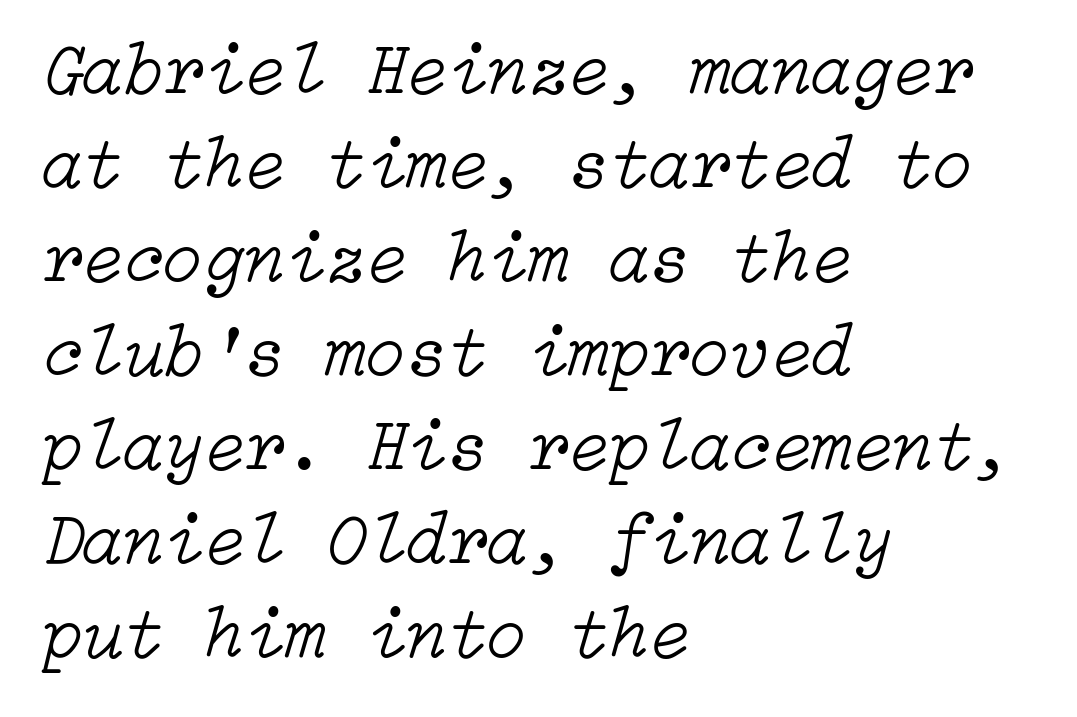
{"italic": "yes", "lean": "right", "slant_degrees": 15, "bold": "no", "weight": "light", "width": "normal", "stroke_contrast": "low", "x_height": "medium", "underline": "no", "align": "left", "line_spacing": "normal", "line_spacing_ratio": 1.27, "letter_spacing": "normal", "letter_spacing_em": 0.0, "glyph_px": 74}
